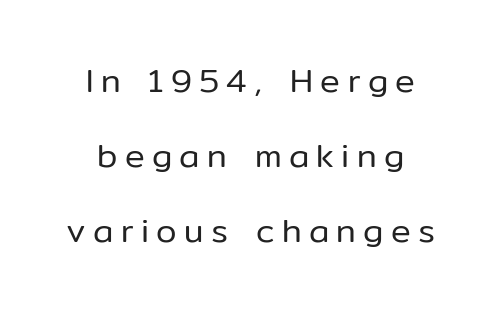
The horizontal fit of the characters is loose and conspicuously gappy. The block of text is sparse from top to bottom, with ample space between rows. Nope, no serifs anywhere on these letters. Notice how the stems are strictly vertical — no italics here. Weight: regular or lighter.
